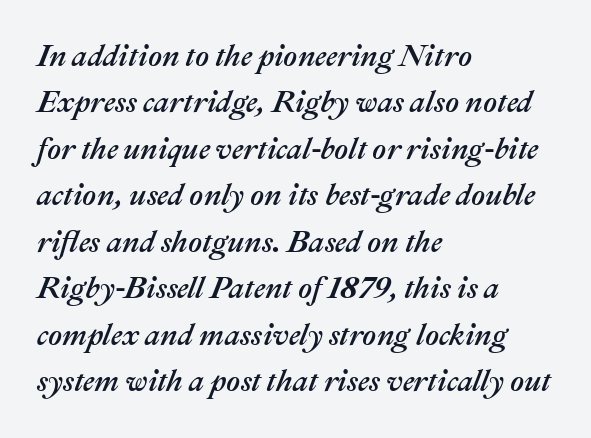
The image shows 30 px text type, italic (leaning right); set left-aligned, normal line spacing (1.55x), normal letter spacing, not underlined; medium stroke contrast and a medium x-height.
